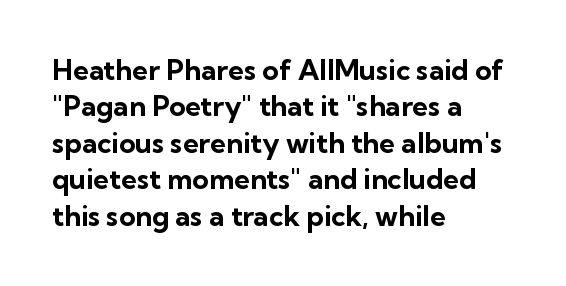
The image shows 28 px bold sans-serif type, upright; set left-aligned, normal line spacing (1.3x), normal letter spacing, not underlined; low stroke contrast and a medium x-height.
